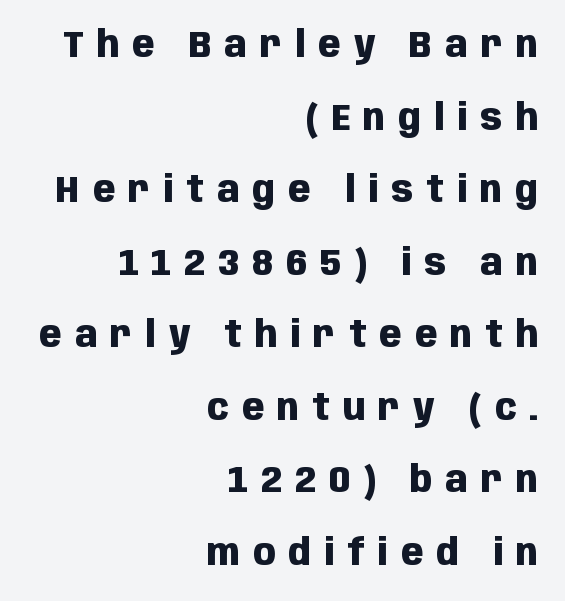
{"serif": "no", "italic": "no", "bold": "yes", "weight": "heavy", "width": "condensed", "stroke_contrast": "low", "x_height": "large", "monospaced": "no", "underline": "no", "align": "right", "line_spacing": "loose", "line_spacing_ratio": 1.96, "letter_spacing": "wide", "letter_spacing_em": 0.35, "glyph_px": 37}
